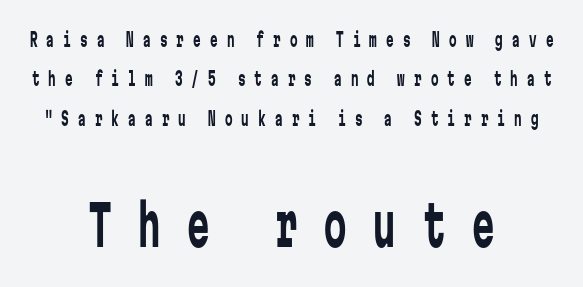
The image shows 56 px regular-weight, condensed sans-serif type, upright, monospaced; set centered, loose line spacing (2.07x), unusually wide letter spacing (+0.48 em), not underlined; the second (bottom) block is 2.95x larger; low stroke contrast and a medium x-height.
